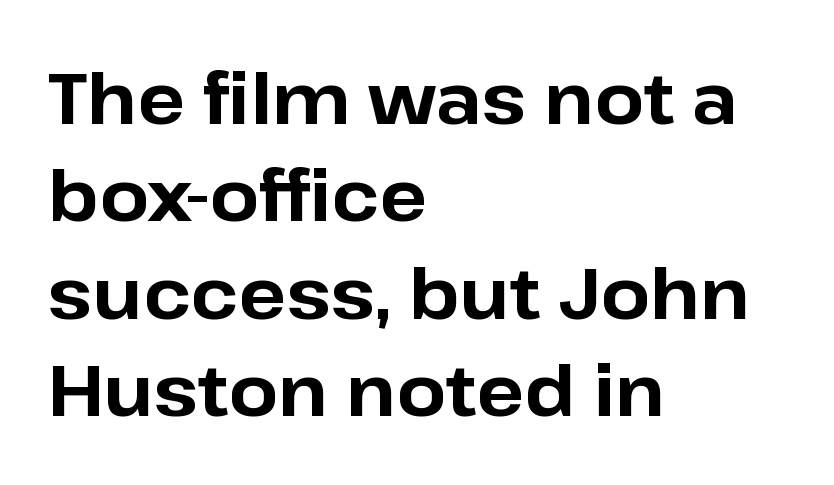
The rag falls on the right side of this text block. Serif or sans? Sans — the stroke terminals are bare. Heft: maximum for text — a bold. Is there any slant? The stems are plumb. The gap between lines stays unmarked. A typesetter would call this proportional, since set widths differ per character.
